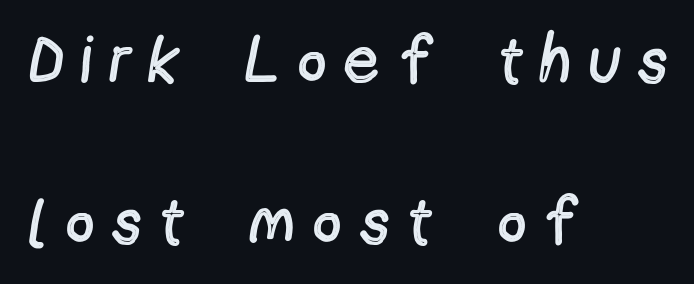
The image shows 65 px regular-weight, condensed sans-serif type; set left-aligned, loose line spacing (2.47x), unusually wide letter spacing (+0.32 em), not underlined; a medium x-height.
